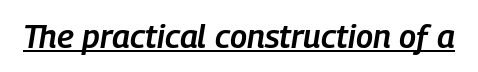
The image shows 33 px semibold, condensed type, italic (leaning right); set normal letter spacing, underlined; low stroke contrast and a medium x-height.
